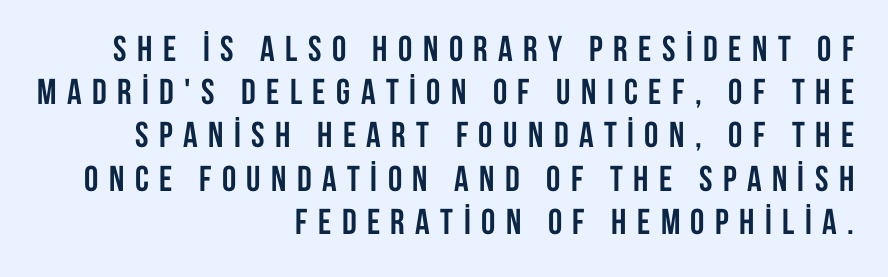
The image shows 36 px semibold, condensed sans-serif type, upright; set right-aligned, line spacing 1.2x, unusually wide letter spacing (+0.29 em), not underlined; low stroke contrast and a large x-height.
